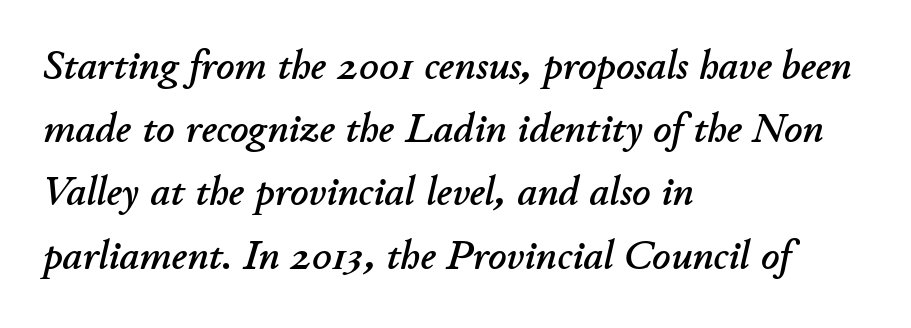
Q: Is the text italic (slanted)? A: Yes, it leans right by about 11 degrees.
Q: Is the text underlined? A: No.
Q: How is the paragraph aligned? A: Left-aligned.
Q: Is the spacing between letters normal or unusually wide? A: Normal.
Q: Is the spacing between lines tight, normal or loose? A: Normal.
Q: Width (condensed, normal, or wide)? A: Normal.
Q: Stroke contrast? A: Low.
Q: x-height? A: Small.
Q: Monospaced? A: No.
